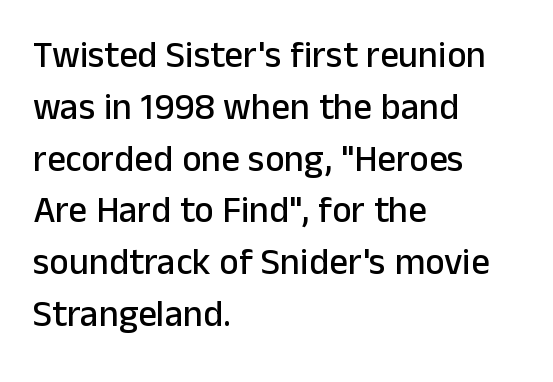
{"serif": "no", "italic": "no", "width": "normal", "stroke_contrast": "low", "x_height": "medium", "monospaced": "no", "underline": "no", "align": "left", "line_spacing": "normal", "line_spacing_ratio": 1.4, "letter_spacing": "normal", "letter_spacing_em": 0.0, "glyph_px": 37}
